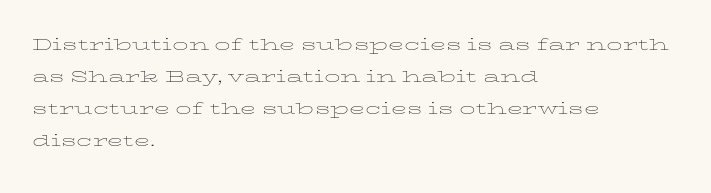
Is the block centered? No — it sits flush against the left margin. Honestly, the row spacing looks completely unremarkable. Check under the words: just untouched page. Ascenders rise straight up at ninety degrees. Nobody touched the tracking dial on this one.
